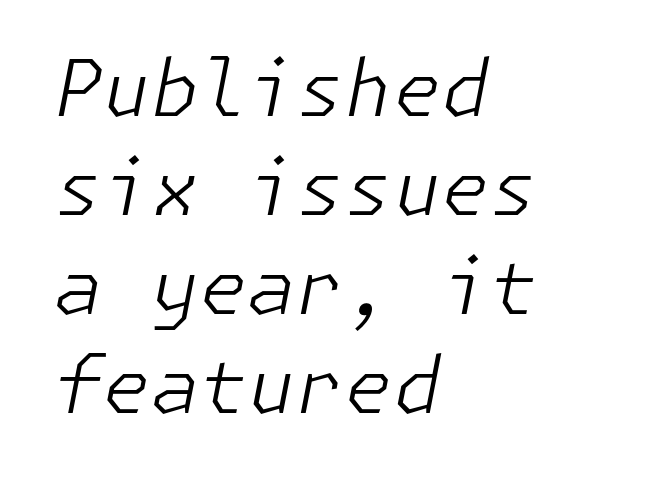
The image shows 78 px light type, italic (leaning right); set left-aligned, normal line spacing (1.27x), normal letter spacing, not underlined; low stroke contrast and a medium x-height.
